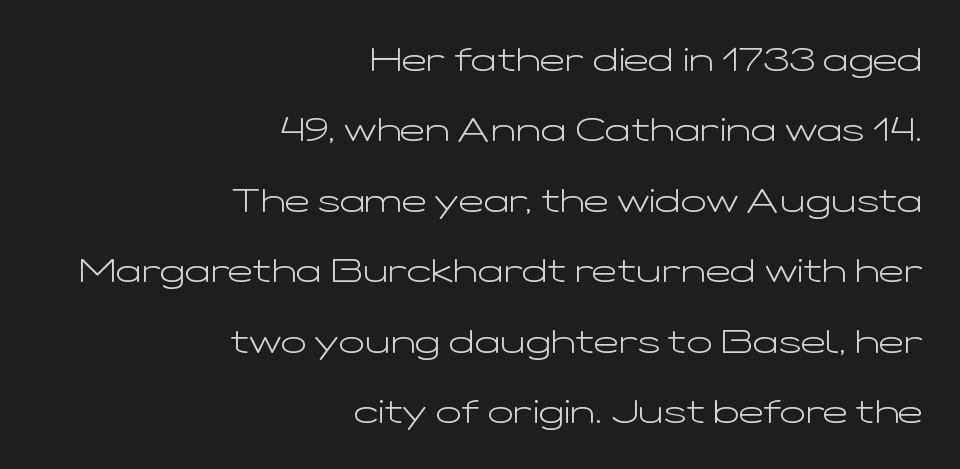
The image shows 34 px light, wide sans-serif type, upright; set right-aligned, loose line spacing (2.07x), normal letter spacing, not underlined; low stroke contrast and a medium x-height.
